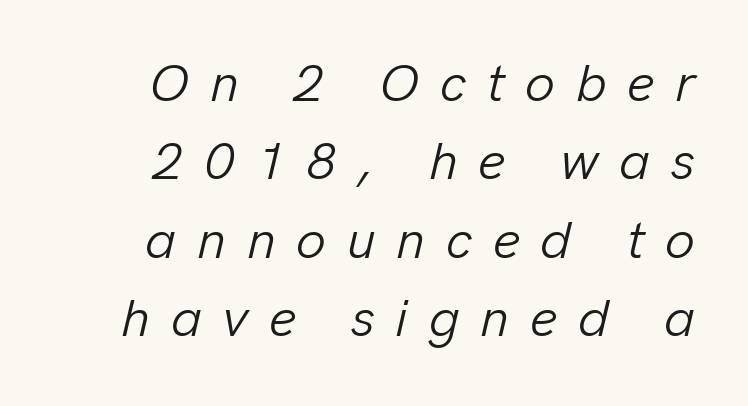
{"italic": "yes", "lean": "right", "slant_degrees": 13, "bold": "no", "weight": "light", "width": "normal", "stroke_contrast": "low", "x_height": "medium", "monospaced": "no", "underline": "no", "line_spacing": "normal", "line_spacing_ratio": 1.48, "letter_spacing": "wide", "letter_spacing_em": 0.39, "glyph_px": 53}
